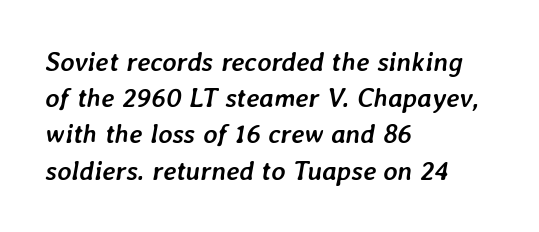
{"italic": "yes", "lean": "right", "slant_degrees": 7, "bold": "yes", "underline": "no", "align": "left", "line_spacing": "normal", "line_spacing_ratio": 1.34, "letter_spacing": "normal", "letter_spacing_em": 0.0, "glyph_px": 27}
